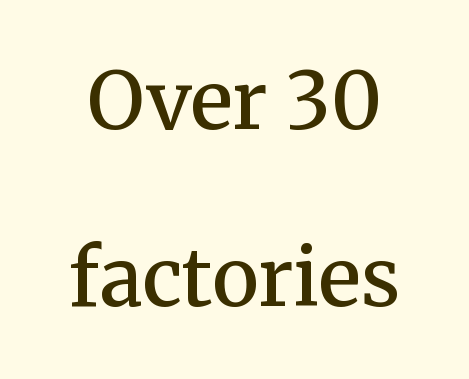
Q: Is the text bold? A: Semi-bold.
Q: Is the text italic (slanted)? A: No, it is upright.
Q: Is the typeface a serif or a sans-serif typeface? A: Serif.
Q: Is the text underlined? A: No.
Q: Is the spacing between letters normal or unusually wide? A: Normal.
Q: Is the spacing between lines tight, normal or loose? A: Loose.
Q: Width (condensed, normal, or wide)? A: Normal.
Q: Stroke contrast? A: Medium.
Q: x-height? A: Medium.
Q: Monospaced? A: No.
